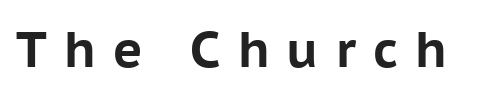
Bold? Absolutely — the strokes are thick and heavy. A clean baseline with only descenders dipping below it. Varying glyph widths throughout — classic text-font behaviour. The type family on display is of the sans-serif kind. Quick note: not italic, upright. Between one letter and the next there's a generous, obvious gap.
